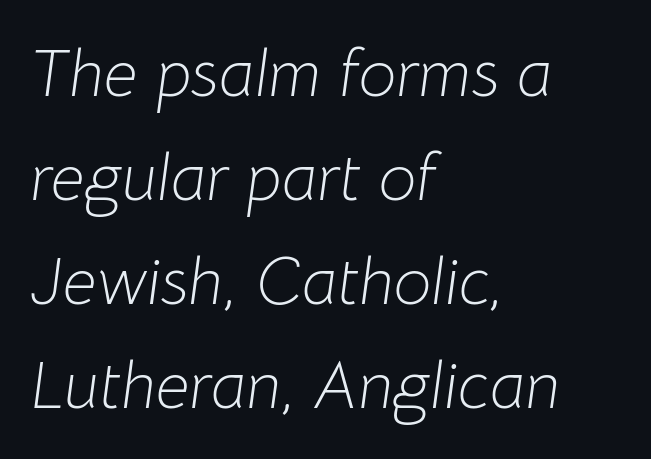
The type is set solid horizontally, with unmodified tracking. Rendered with sloped, italic letterforms. Weight: regular or lighter. Each new line begins a customary step beneath the previous one. The ragged edge is on the right, which tells us the setting is flush left.
